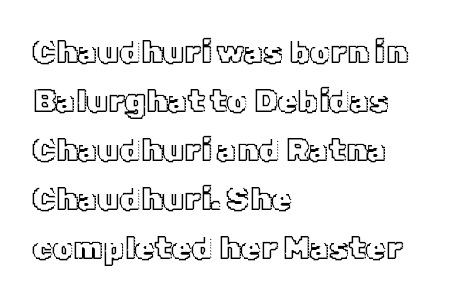
The rendering uses a moderate line-height, typical for paragraphs. The rendering uses natural spacing where letterforms have individual widths. The specimen omits any rule beneath the text block's lines. The rendering anchors every line to the left-hand side. When letters stand straight like this, we call the style roman or upright.
